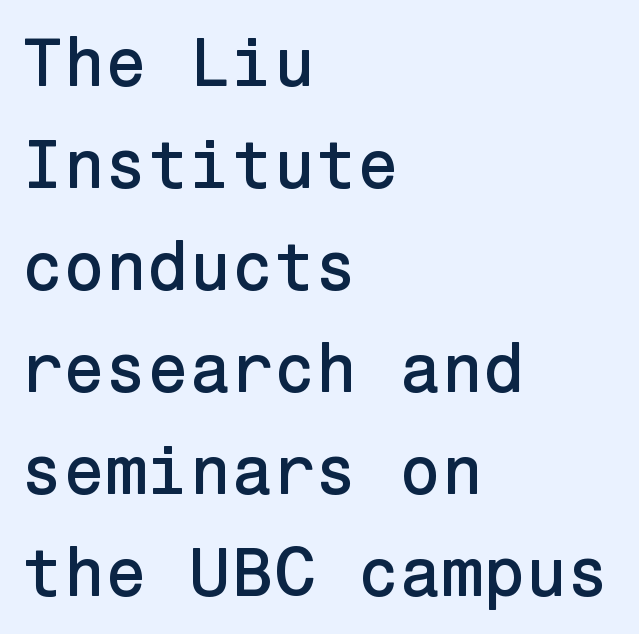
Q: Is the text italic (slanted)? A: No, it is upright.
Q: Is the typeface a serif or a sans-serif typeface? A: Sans-serif.
Q: Is the text underlined? A: No.
Q: How is the paragraph aligned? A: Left-aligned.
Q: Is the spacing between letters normal or unusually wide? A: Normal.
Q: Is the spacing between lines tight, normal or loose? A: Normal.
Q: Width (condensed, normal, or wide)? A: Normal.
Q: Stroke contrast? A: Low.
Q: x-height? A: Medium.
